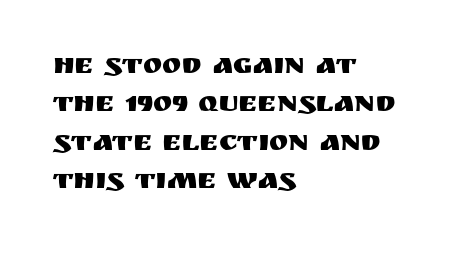
The passage shown is typed in a proportional face where columns would drift. Tracking value appears to be zero — textbook default spacing. This is the regular roman posture of the typeface. If you measured baseline to baseline, you'd find a middling distance. Descenders are the only things crossing below the line. The compositor pushed each line to the left boundary.
